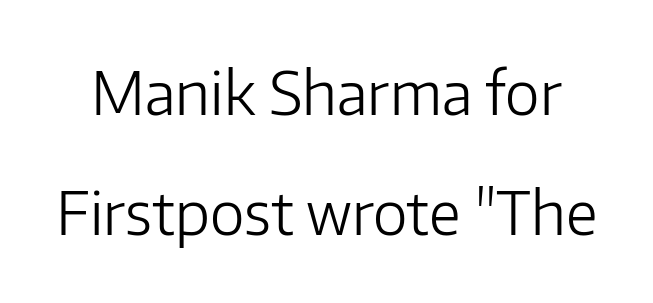
The image shows 59 px light sans-serif type, upright; set loose line spacing (2.04x), normal letter spacing, not underlined; low stroke contrast and a medium x-height.
